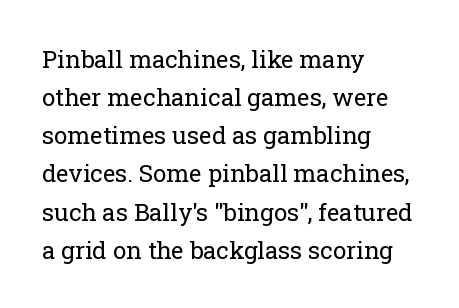
Q: Is the text bold? A: No.
Q: Is the text italic (slanted)? A: No, it is upright.
Q: Is the text underlined? A: No.
Q: How is the paragraph aligned? A: Left-aligned.
Q: Is the spacing between letters normal or unusually wide? A: Normal.
Q: Is the spacing between lines tight, normal or loose? A: Normal.
